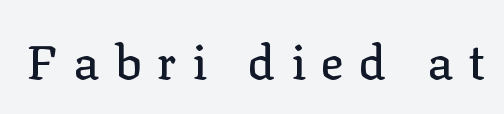
The specimen reads as upright at a glance. Inter-character spacing is expanded well beyond the font's built-in metrics. Underline: absent. A typesetter would call this proportional, since set widths differ per character.
